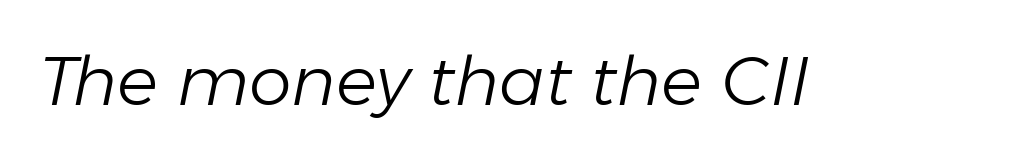
Q: Is the text bold? A: No.
Q: Is the text italic (slanted)? A: Yes, it leans right by about 11 degrees.
Q: Is the text underlined? A: No.
Q: Is the spacing between letters normal or unusually wide? A: Normal.
Q: Width (condensed, normal, or wide)? A: Normal.
Q: Stroke contrast? A: Low.
Q: x-height? A: Medium.
Q: Monospaced? A: No.
